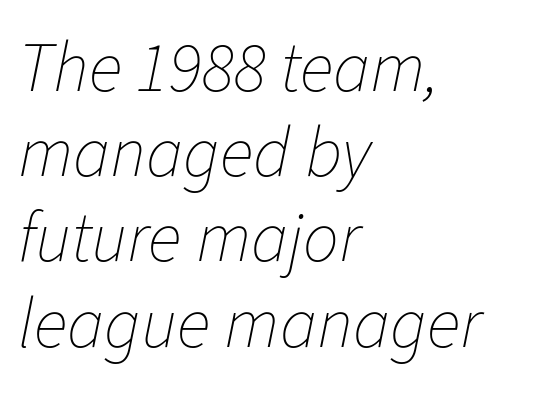
Spacing between characters is what you'd get straight out of the box. Just letters on the line, the space beneath them empty. Summary of weight: not heavy and not bold. Each letter keeps its own natural width here, so spacing adapts to shape.
